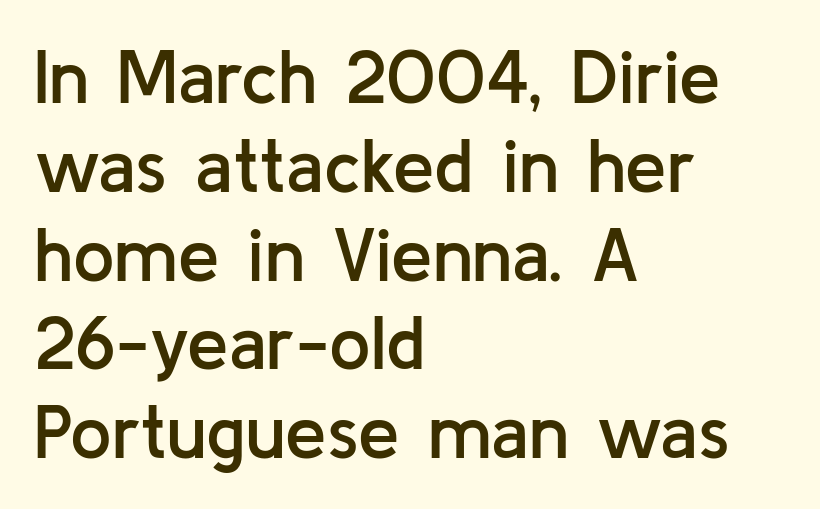
Q: Is the text bold? A: Semi-bold.
Q: Is the text italic (slanted)? A: No, it is upright.
Q: Is the typeface a serif or a sans-serif typeface? A: Sans-serif.
Q: Is the text underlined? A: No.
Q: How is the paragraph aligned? A: Left-aligned.
Q: Is the spacing between letters normal or unusually wide? A: Normal.
Q: Width (condensed, normal, or wide)? A: Normal.
Q: Stroke contrast? A: Low.
Q: x-height? A: Medium.
Q: Monospaced? A: No.
